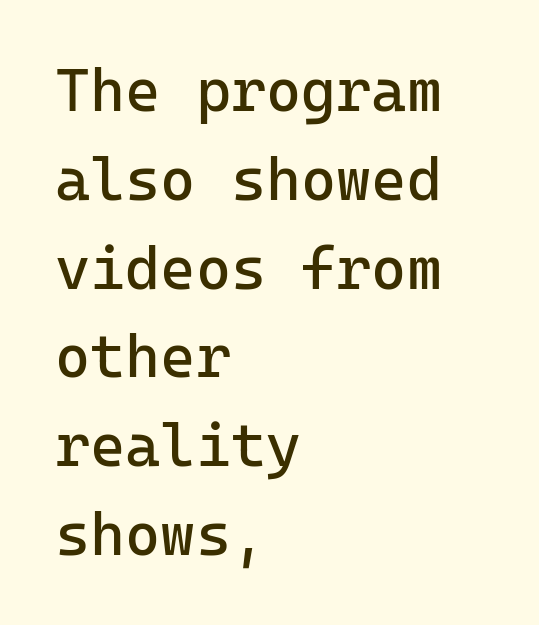
{"serif": "no", "italic": "no", "bold": "no", "weight": "regular", "width": "normal", "stroke_contrast": "low", "x_height": "medium", "monospaced": "yes", "underline": "no", "align": "left", "line_spacing": "normal", "line_spacing_ratio": 1.48, "letter_spacing": "normal", "letter_spacing_em": 0.0, "glyph_px": 60}
